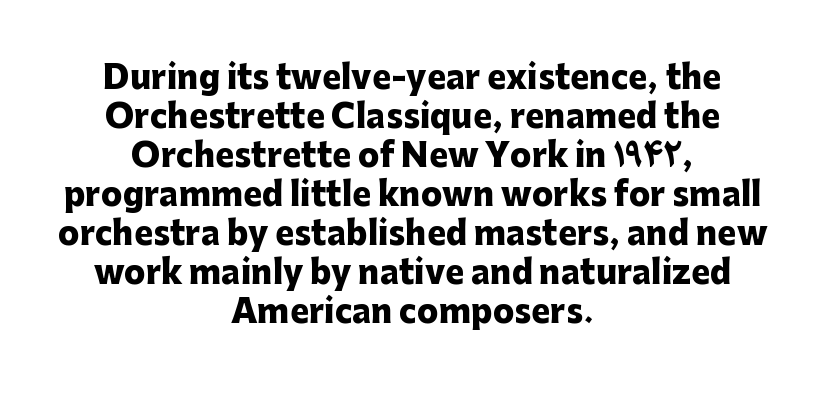
The image shows 32 px heavy sans-serif type, upright; set centered, line spacing 1.22x, normal letter spacing, not underlined; low stroke contrast and a medium x-height.
